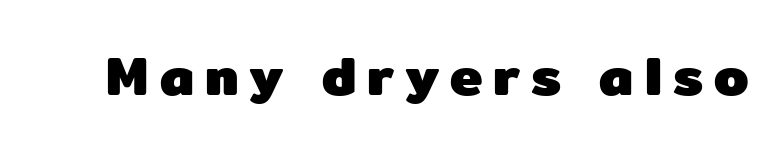
Q: Is the text bold? A: Yes.
Q: Is the text italic (slanted)? A: No, it is upright.
Q: Is the typeface a serif or a sans-serif typeface? A: Sans-serif.
Q: Is the text underlined? A: No.
Q: Is the spacing between letters normal or unusually wide? A: Unusually wide.
Q: Width (condensed, normal, or wide)? A: Normal.
Q: Stroke contrast? A: Low.
Q: x-height? A: Medium.
Q: Monospaced? A: No.
